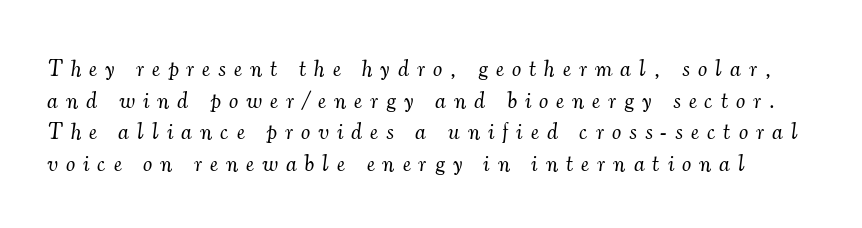
The image shows 23 px text type, italic (leaning right); set normal line spacing (1.37x), unusually wide letter spacing (+0.36 em), not underlined.
